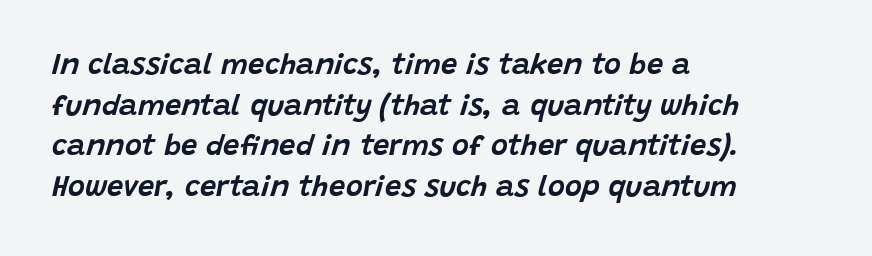
The image shows 29 px text type, italic (leaning right); set left-aligned, normal line spacing (1.4x), normal letter spacing, not underlined; low stroke contrast and a large x-height.
